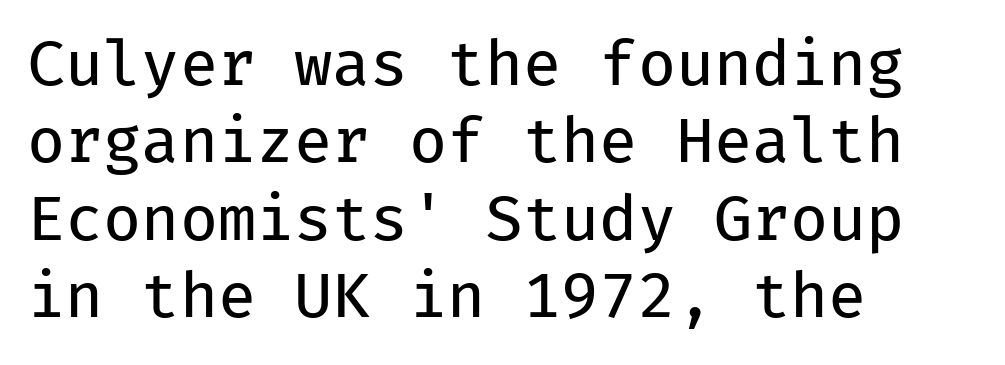
Q: Is the text bold? A: No.
Q: Is the text italic (slanted)? A: No, it is upright.
Q: Is the typeface a serif or a sans-serif typeface? A: Sans-serif.
Q: Is the text underlined? A: No.
Q: How is the paragraph aligned? A: Left-aligned.
Q: Is the spacing between letters normal or unusually wide? A: Normal.
Q: Is the spacing between lines tight, normal or loose? A: Normal.
Q: Width (condensed, normal, or wide)? A: Normal.
Q: Stroke contrast? A: Low.
Q: x-height? A: Medium.
Q: Monospaced? A: Yes.
